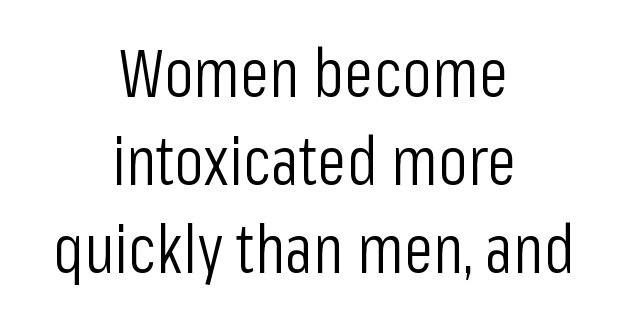
Q: Is the text bold? A: No.
Q: Is the text italic (slanted)? A: No, it is upright.
Q: Is the typeface a serif or a sans-serif typeface? A: Sans-serif.
Q: Is the text underlined? A: No.
Q: How is the paragraph aligned? A: Centered.
Q: Is the spacing between letters normal or unusually wide? A: Normal.
Q: Is the spacing between lines tight, normal or loose? A: Normal.
Q: Width (condensed, normal, or wide)? A: Condensed.
Q: Stroke contrast? A: Low.
Q: x-height? A: Medium.
Q: Monospaced? A: No.
